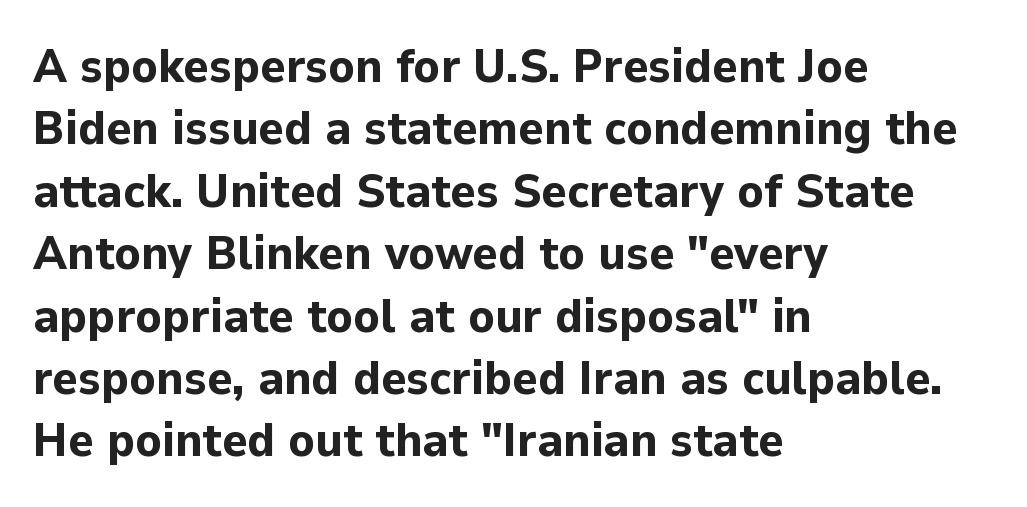
The image shows 48 px bold sans-serif type, upright; set left-aligned, normal line spacing (1.3x), normal letter spacing, not underlined; low stroke contrast and a medium x-height.
